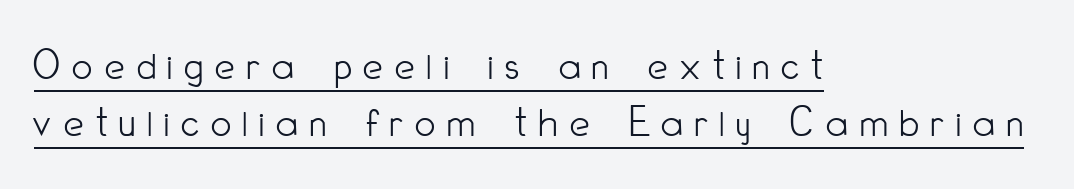
Like a heading marked for emphasis, these lines bear an underscore. Leftover space on each line is placed entirely after the last word. How are the letters spaced? Widely, with obvious added tracking. The space between consecutive lines is moderate. The typeface has the unassuming heft of standard copy or less. Classification — sans serif.
